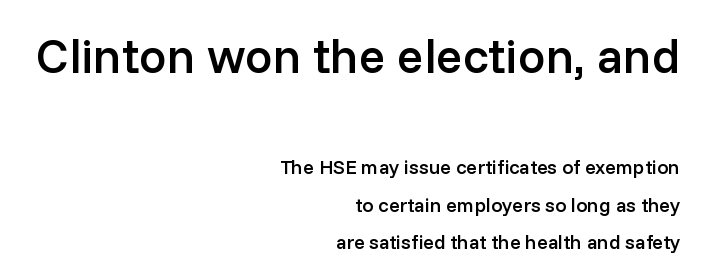
The image shows 49 px semibold sans-serif type, upright; set right-aligned, line spacing 1.86x, normal letter spacing, not underlined; the first (top) block is 2.45x larger; low stroke contrast and a medium x-height.
